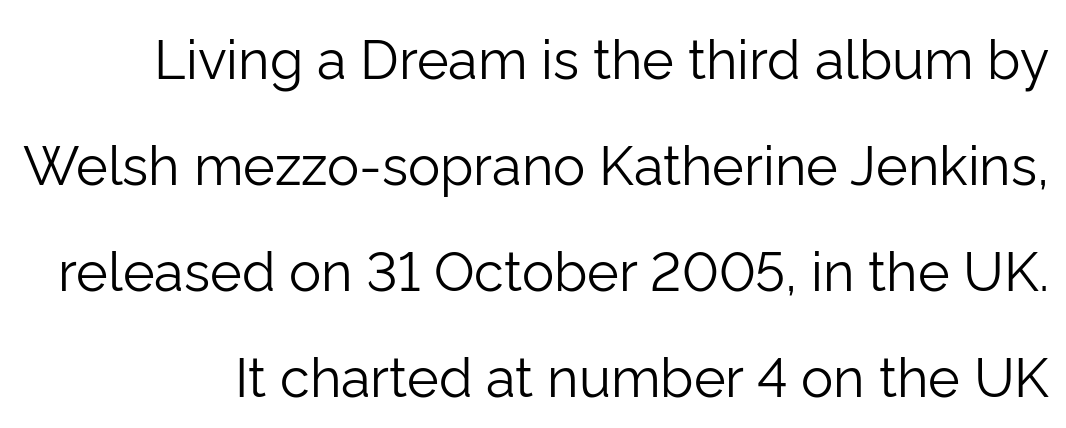
{"serif": "no", "italic": "no", "bold": "no", "weight": "light", "width": "normal", "stroke_contrast": "low", "x_height": "medium", "monospaced": "no", "underline": "no", "align": "right", "line_spacing": "loose", "line_spacing_ratio": 1.96, "letter_spacing": "normal", "letter_spacing_em": 0.0, "glyph_px": 54}
